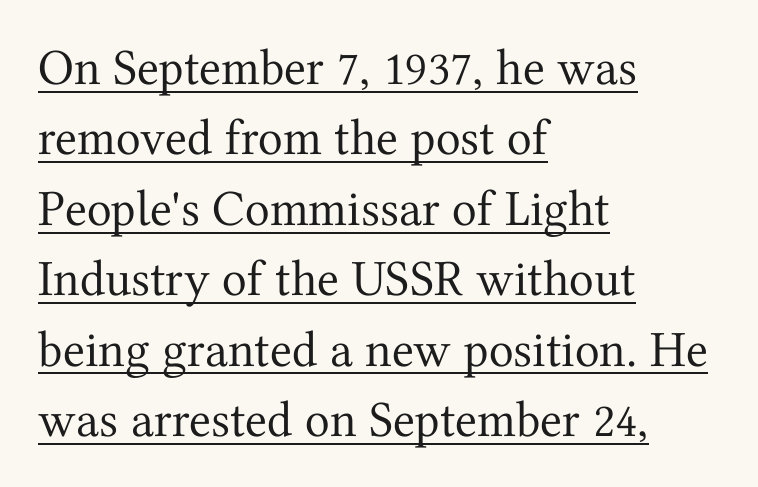
{"serif": "yes", "italic": "no", "bold": "no", "weight": "regular", "width": "normal", "stroke_contrast": "medium", "x_height": "medium", "monospaced": "no", "underline": "yes", "align": "left", "line_spacing": "normal", "line_spacing_ratio": 1.38, "letter_spacing": "normal", "letter_spacing_em": 0.0, "glyph_px": 51}
